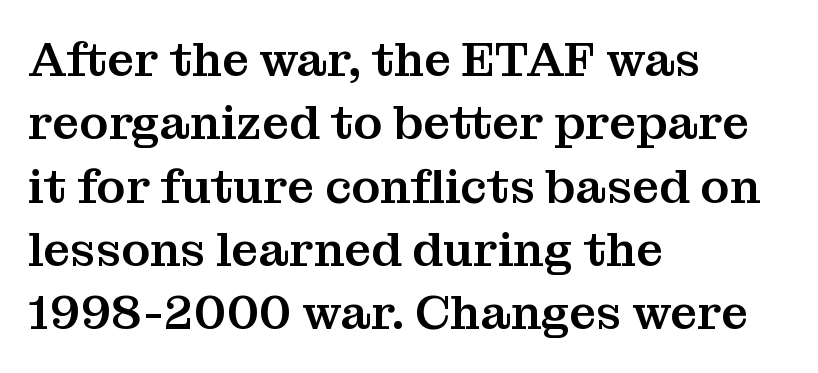
The passage shown is typed in a proportional face where columns would drift. No word sits above an underline. Between one letter and the next there's only the usual sliver of space. The letters carry serifs — small finishing strokes at the ends of their stems. Is there much room between lines? A standard amount, neither cramped nor airy.
